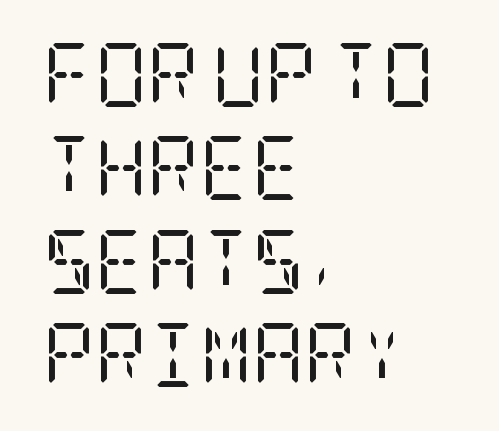
The letters look calm and open, with moderate or lighter stems. Little horizontal feet cap the strokes, marking this as serif type. A typesetter would mark this as roman, not italic. Whoever set this chose a conventional vertical rhythm.
